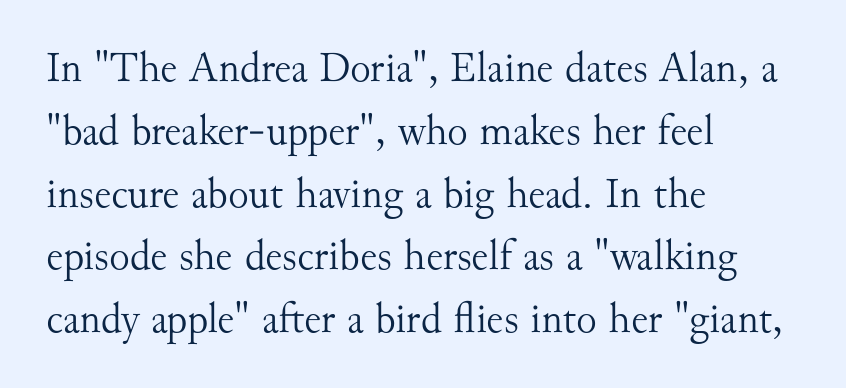
Bare-footed words on every line. Evenly set lines give the paragraph a standard silhouette. If you drew a line through each stem, it would be perfectly vertical. Think of a printed novel: that variable character pitch is what you see here. Visually the block forms a straight wall on the left and a jagged coastline on the right. The passage shown is typeset with a serif family.
